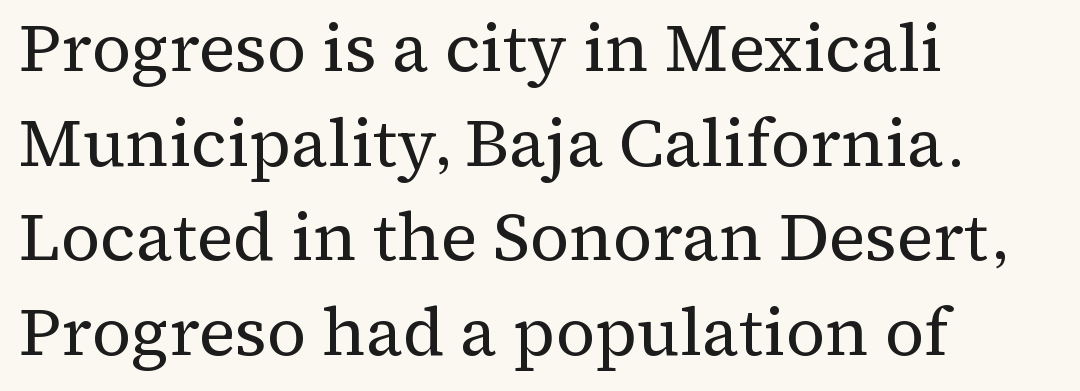
The image shows 68 px regular-weight serif type, upright; set left-aligned, normal line spacing (1.39x), normal letter spacing, not underlined; medium stroke contrast and a medium x-height.
